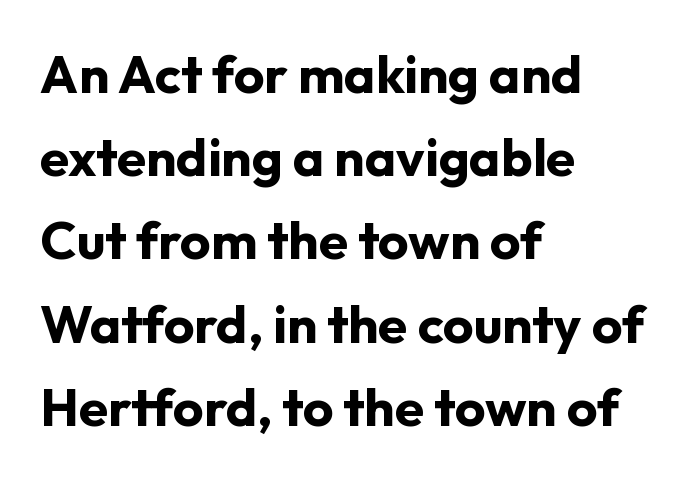
Q: Is the text bold? A: Yes.
Q: Is the text italic (slanted)? A: No, it is upright.
Q: Is the typeface a serif or a sans-serif typeface? A: Sans-serif.
Q: Is the text underlined? A: No.
Q: How is the paragraph aligned? A: Left-aligned.
Q: Is the spacing between letters normal or unusually wide? A: Normal.
Q: Is the spacing between lines tight, normal or loose? A: Normal.
Q: Width (condensed, normal, or wide)? A: Normal.
Q: Stroke contrast? A: Low.
Q: x-height? A: Medium.
Q: Monospaced? A: No.
